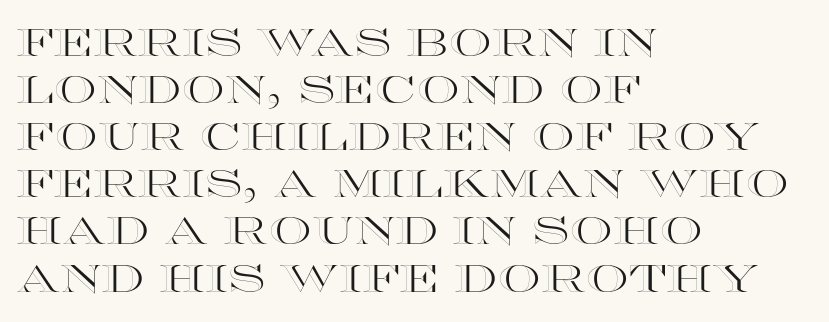
Notice how the passage keeps a crisp vertical edge on the left only. The face used here is proportionally spaced, like ordinary book or web type. The baseline area is clear. Between one letter and the next there's only the usual sliver of space. You can tell it's not italic because the verticals are truly vertical.
